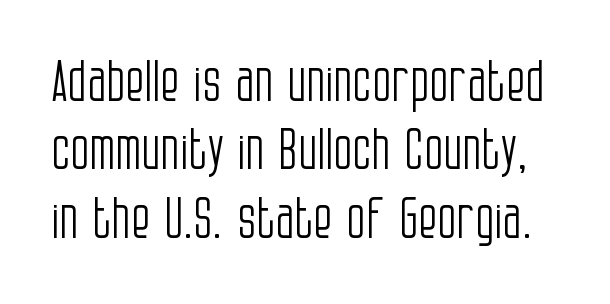
Weight: in the light-to-regular range. The specimen reads as upright at a glance. These lines are rendered in a variable-pitch font. Beneath every word, the page is bare. The horizontal fit of the characters is conventional and even.
